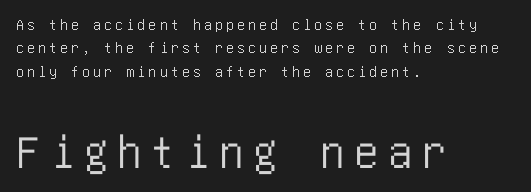
Q: Is the text italic (slanted)? A: No, it is upright.
Q: Is the typeface a serif or a sans-serif typeface? A: Sans-serif.
Q: Is the text underlined? A: No.
Q: How is the paragraph aligned? A: Left-aligned.
Q: Is the spacing between lines tight, normal or loose? A: Normal.
Q: Which block of text is set in a larger size, the first (top) or the second (bottom)? A: The second (bottom) one.
Q: Width (condensed, normal, or wide)? A: Condensed.
Q: Stroke contrast? A: Low.
Q: x-height? A: Large.
